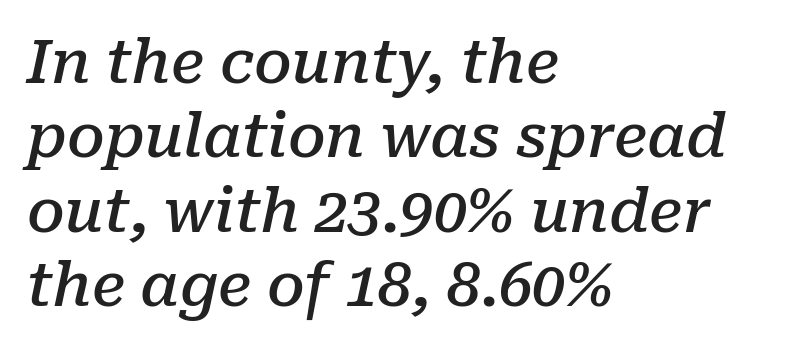
{"serif": "yes", "italic": "yes", "lean": "right", "slant_degrees": 10, "bold": "semi", "weight": "semibold", "width": "normal", "stroke_contrast": "low", "x_height": "medium", "monospaced": "no", "underline": "no", "align": "left", "line_spacing_ratio": 1.24, "letter_spacing": "normal", "letter_spacing_em": 0.0, "glyph_px": 60}
